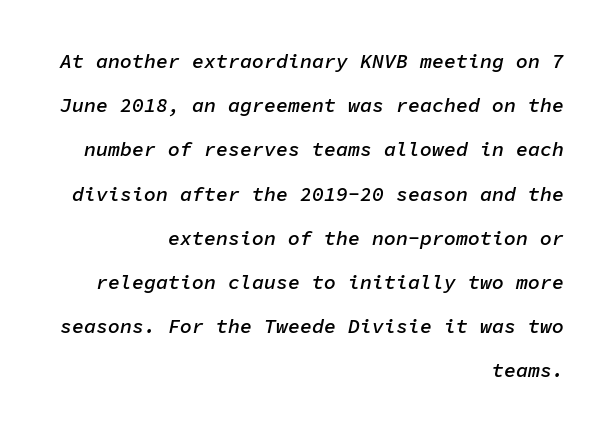
Q: Is the text bold? A: Semi-bold.
Q: Is the text italic (slanted)? A: Yes, it leans right by about 11 degrees.
Q: Is the text underlined? A: No.
Q: How is the paragraph aligned? A: Right-aligned.
Q: Is the spacing between letters normal or unusually wide? A: Normal.
Q: Is the spacing between lines tight, normal or loose? A: Loose.
